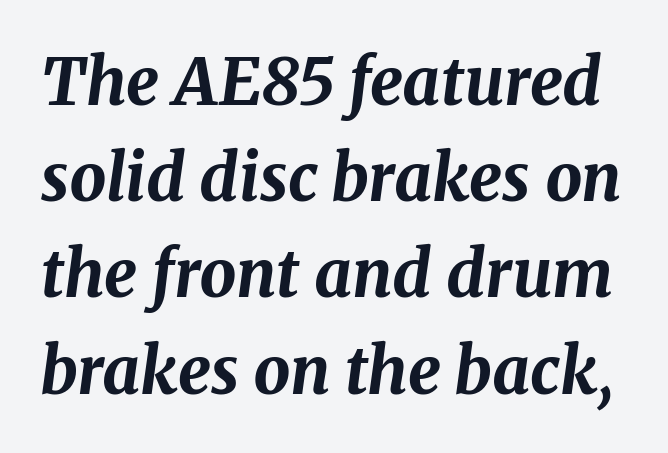
Q: Is the text bold? A: Yes.
Q: Is the text italic (slanted)? A: Yes, it leans right by about 8 degrees.
Q: Is the text underlined? A: No.
Q: Is the spacing between letters normal or unusually wide? A: Normal.
Q: Is the spacing between lines tight, normal or loose? A: Normal.
Q: Width (condensed, normal, or wide)? A: Normal.
Q: Stroke contrast? A: Medium.
Q: x-height? A: Medium.
Q: Monospaced? A: No.
